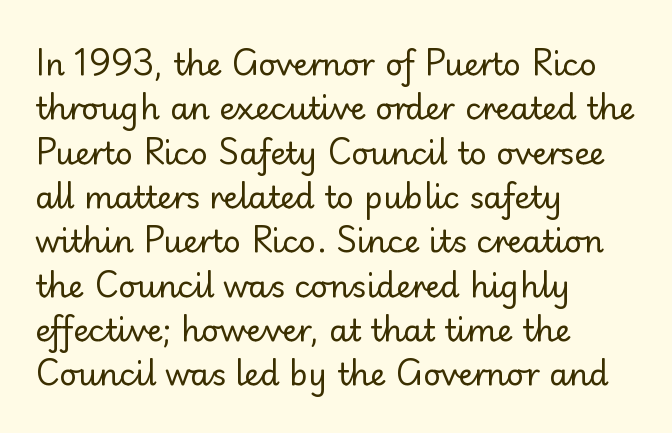
The image shows 31 px regular-weight sans-serif type, upright; set left-aligned, normal line spacing (1.43x), normal letter spacing, not underlined; low stroke contrast and a small x-height.
